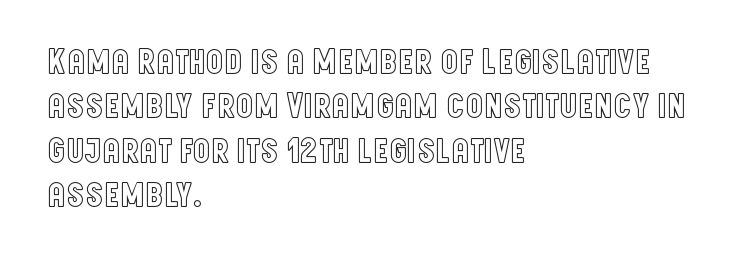
{"italic": "no", "width": "condensed", "x_height": "large", "monospaced": "no", "underline": "no", "align": "left", "line_spacing": "normal", "line_spacing_ratio": 1.27, "letter_spacing": "normal", "letter_spacing_em": 0.0, "glyph_px": 35}
